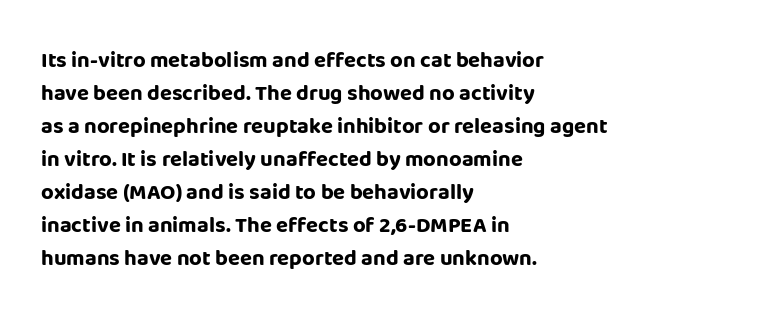
You'd pick this weight for a headline — it's a proper bold. The lettering holds an erect, upright posture throughout. Glance below the letters and you will spot only blank space. Layout note: lines flush left. Characters follow at the spacing the type designer built in. These lines sit exactly where default settings would place them.
